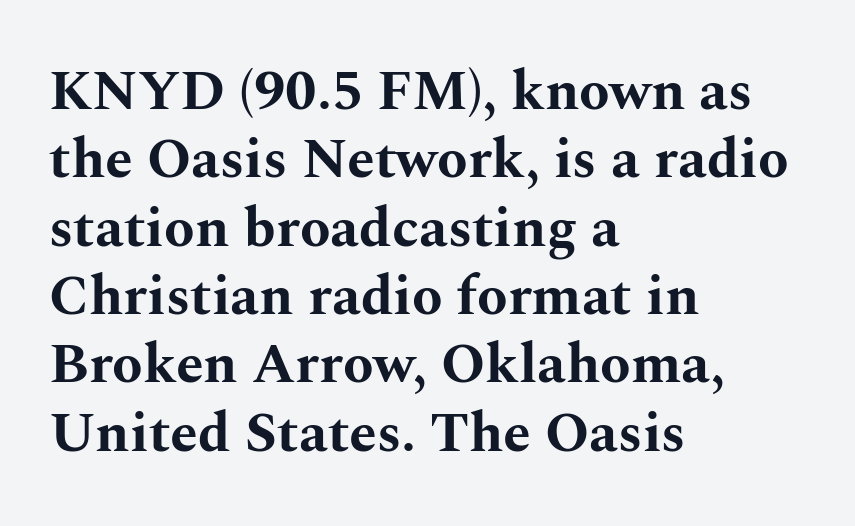
Typesetter's note: full bold, strokes at maximum text heaviness. Posture: upright roman. The rendering shows small feet on the letterforms — a serif design. You could not count columns in this text — the font is proportionally spaced.
